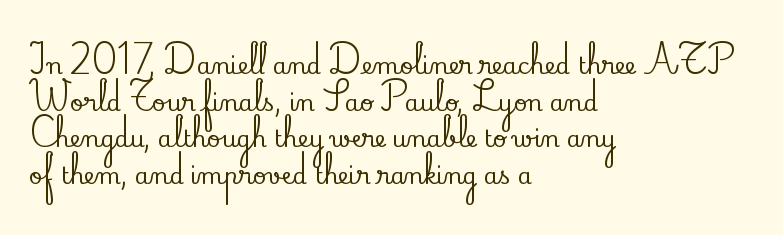
The image shows 23 px text type, upright; set left-aligned, normal line spacing (1.59x), normal letter spacing, not underlined.
